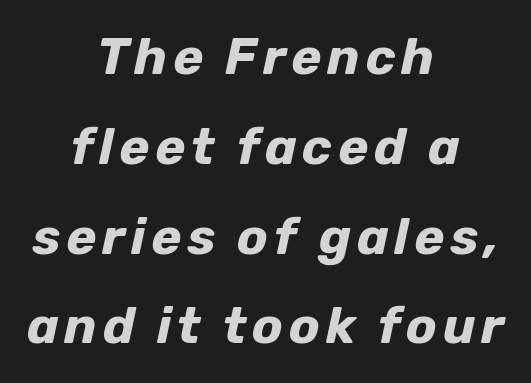
Q: Is the text bold? A: Yes.
Q: Is the text italic (slanted)? A: Yes, it leans right by about 12 degrees.
Q: Is the text underlined? A: No.
Q: How is the paragraph aligned? A: Centered.
Q: Width (condensed, normal, or wide)? A: Normal.
Q: Stroke contrast? A: Low.
Q: x-height? A: Medium.
Q: Monospaced? A: No.
